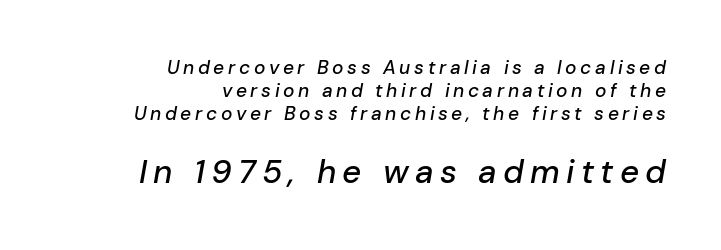
{"italic": "yes", "lean": "right", "slant_degrees": 10, "width": "normal", "stroke_contrast": "low", "x_height": "medium", "monospaced": "no", "underline": "no", "align": "right", "line_spacing_ratio": 1.21, "larger_block": "second", "size_ratio": 1.74, "glyph_px": 33}
